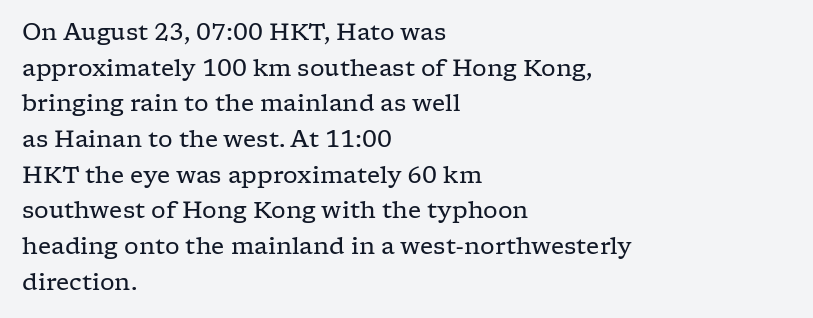
{"italic": "no", "bold": "no", "underline": "no", "align": "left", "line_spacing": "normal", "line_spacing_ratio": 1.55, "letter_spacing": "normal", "letter_spacing_em": 0.0, "glyph_px": 23}
